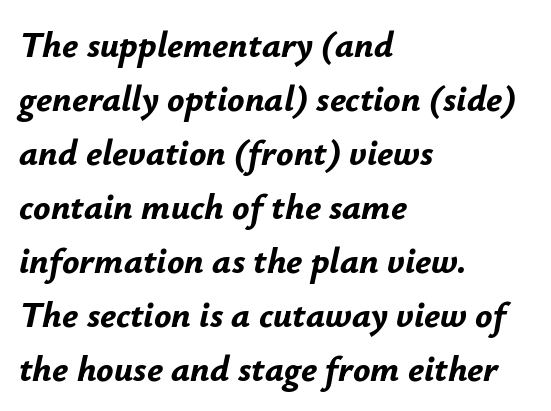
The image shows 36 px bold type, italic (leaning right); set left-aligned, normal line spacing (1.5x), normal letter spacing, not underlined; low stroke contrast and a small x-height.
